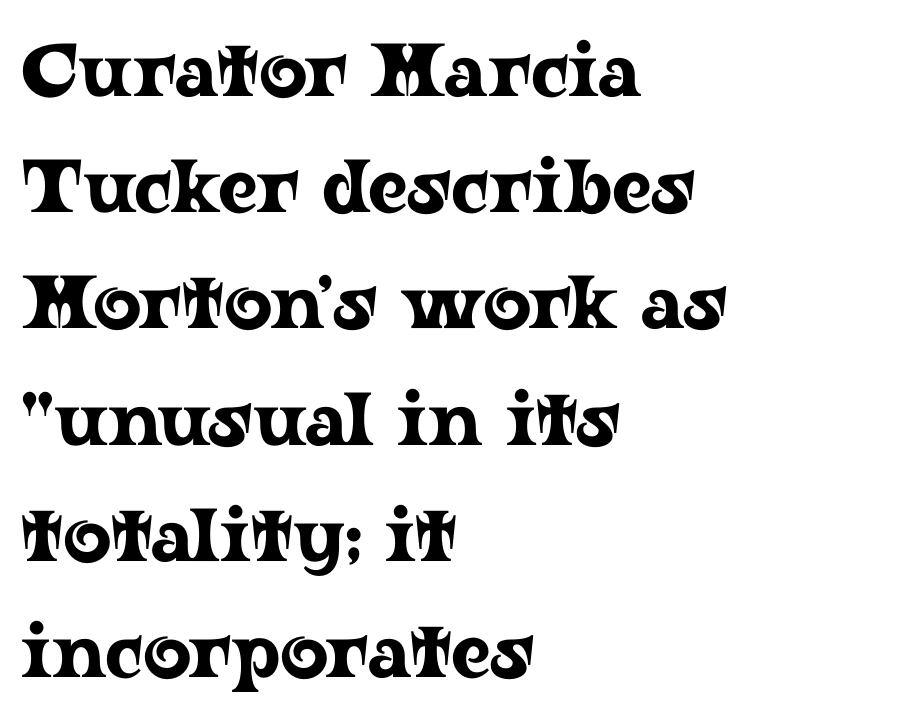
{"serif": "yes", "italic": "no", "width": "wide", "stroke_contrast": "low", "x_height": "medium", "monospaced": "no", "underline": "no", "align": "left", "line_spacing": "normal", "line_spacing_ratio": 1.55, "letter_spacing": "normal", "letter_spacing_em": 0.0, "glyph_px": 75}
